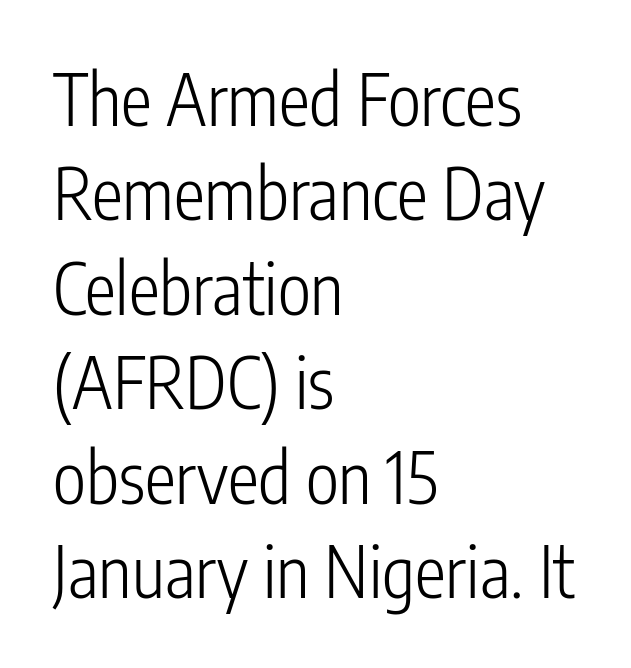
Letter spacing: default. Nothing heavy about these letters — not bold at all. Interline gaps are of average width in this sample. The rendering anchors every line to the left-hand side.
